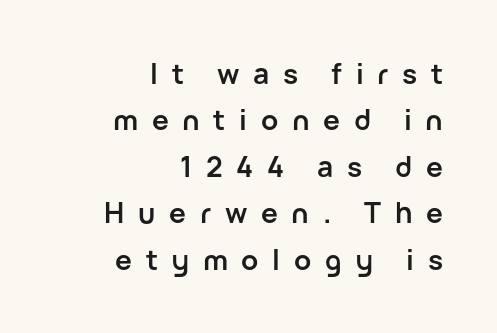
Q: Is the text bold? A: Yes.
Q: Is the text italic (slanted)? A: No, it is upright.
Q: Is the typeface a serif or a sans-serif typeface? A: Sans-serif.
Q: Is the text underlined? A: No.
Q: How is the paragraph aligned? A: Right-aligned.
Q: Is the spacing between letters normal or unusually wide? A: Unusually wide.
Q: Is the spacing between lines tight, normal or loose? A: Normal.
Q: Width (condensed, normal, or wide)? A: Normal.
Q: Stroke contrast? A: Low.
Q: x-height? A: Medium.
Q: Monospaced? A: No.
